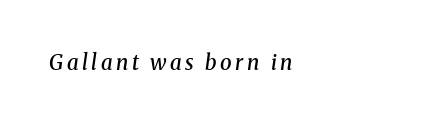
The image shows 21 px text type, italic (leaning right); set not underlined.
